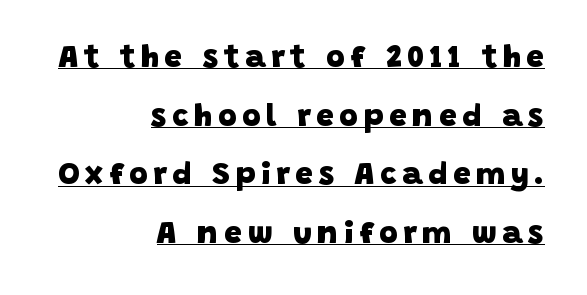
The image shows 32 px heavy sans-serif type; set right-aligned, line spacing 1.83x, underlined; low stroke contrast and a large x-height.
